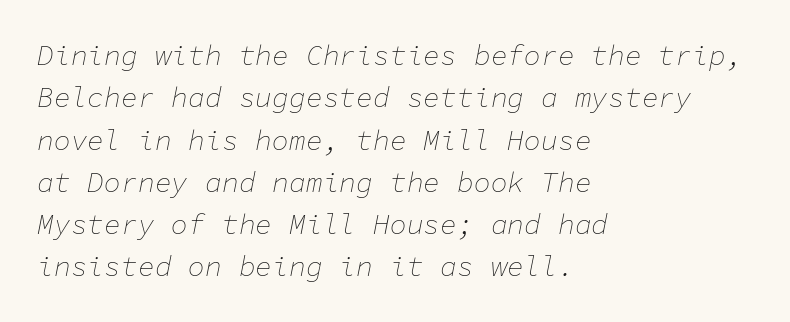
The image shows 28 px thin type, italic (leaning right), monospaced; set left-aligned, normal line spacing (1.51x), normal letter spacing, not underlined; low stroke contrast and a medium x-height.
